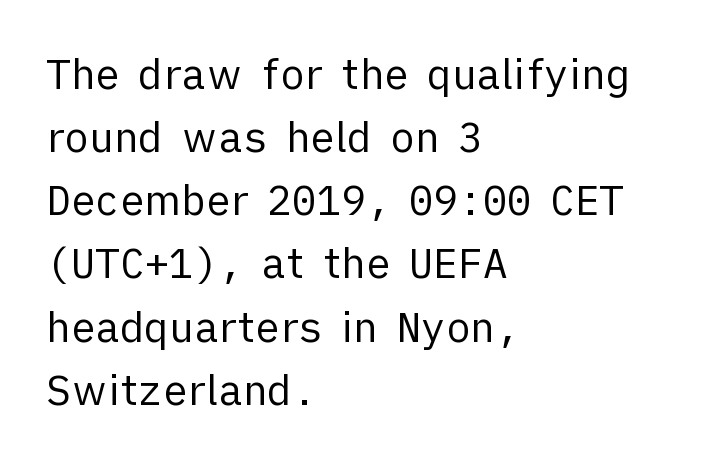
The line-height multiplier appears to be the usual default. Glance below the letters and you will spot only blank space. Alignment: flush left. No chunkiness to these letters — they're not bold. Nobody touched the tracking dial on this one. Serifs: no, the terminals of the letterforms are clean.
